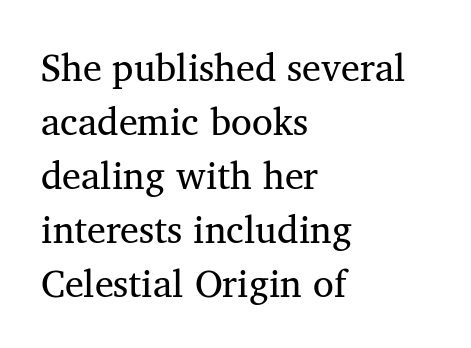
The image shows 38 px regular-weight serif type, upright; set left-aligned, normal line spacing (1.42x), normal letter spacing, not underlined; medium stroke contrast and a medium x-height.
